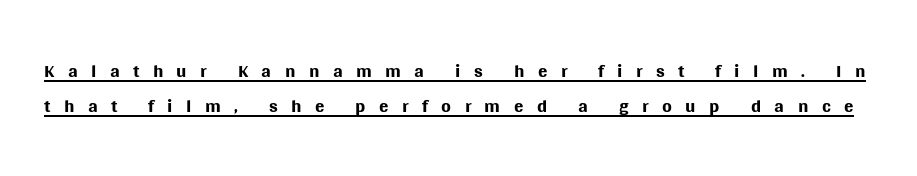
This is the regular roman posture of the typeface. Weight: not bold — regular or lighter. Compared with undecorated copy, this sample adds a rule below the words. You could not count columns in this text — the font is proportionally spaced.
